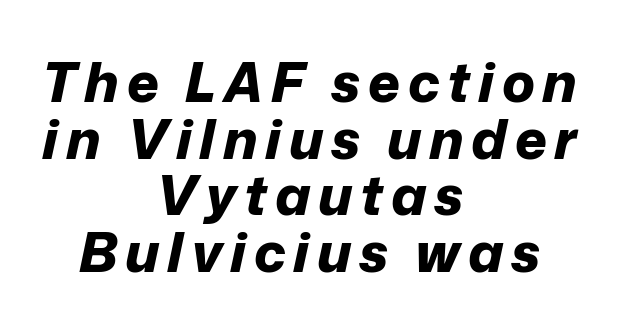
{"italic": "yes", "lean": "right", "slant_degrees": 12, "bold": "yes", "weight": "bold", "width": "normal", "stroke_contrast": "low", "x_height": "medium", "monospaced": "no", "underline": "no", "align": "center", "line_spacing": "tight", "line_spacing_ratio": 1.03, "glyph_px": 55}
